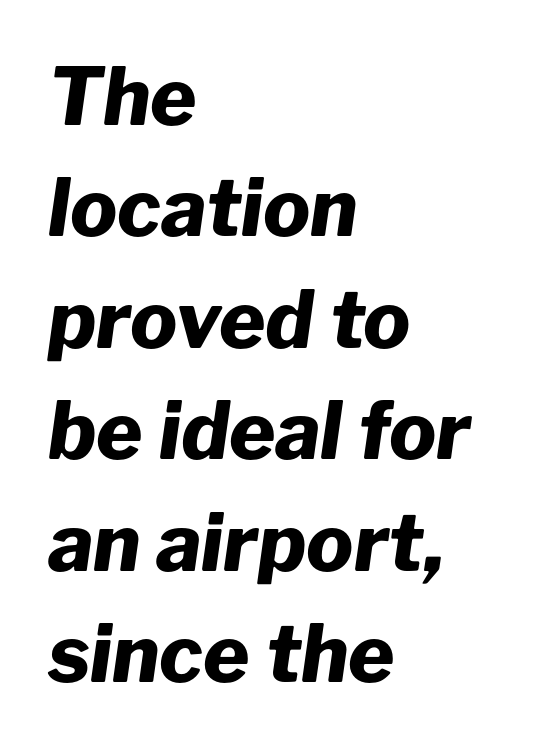
Q: Is the text bold? A: Yes.
Q: Is the text italic (slanted)? A: Yes, it leans right by about 8 degrees.
Q: Is the text underlined? A: No.
Q: How is the paragraph aligned? A: Left-aligned.
Q: Is the spacing between letters normal or unusually wide? A: Normal.
Q: Is the spacing between lines tight, normal or loose? A: Normal.
Q: Width (condensed, normal, or wide)? A: Normal.
Q: Stroke contrast? A: Low.
Q: x-height? A: Medium.
Q: Monospaced? A: No.
